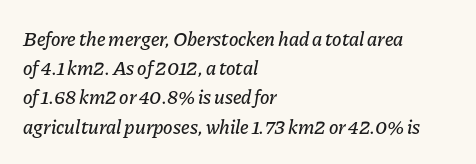
{"italic": "yes", "lean": "right", "slant_degrees": 11, "underline": "no", "align": "left", "line_spacing": "normal", "line_spacing_ratio": 1.46, "letter_spacing": "normal", "letter_spacing_em": 0.0, "glyph_px": 20}
